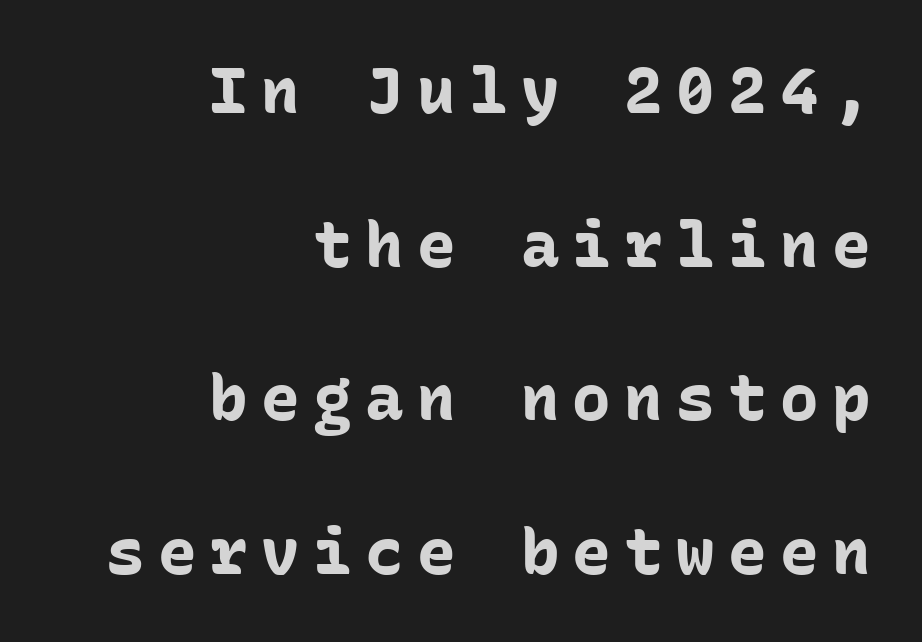
Q: Is the text bold? A: Yes.
Q: Is the text italic (slanted)? A: No, it is upright.
Q: Is the typeface a serif or a sans-serif typeface? A: Sans-serif.
Q: Is the text underlined? A: No.
Q: How is the paragraph aligned? A: Right-aligned.
Q: Is the spacing between letters normal or unusually wide? A: Unusually wide.
Q: Is the spacing between lines tight, normal or loose? A: Loose.
Q: Width (condensed, normal, or wide)? A: Normal.
Q: Stroke contrast? A: Low.
Q: x-height? A: Medium.
Q: Monospaced? A: Yes.
